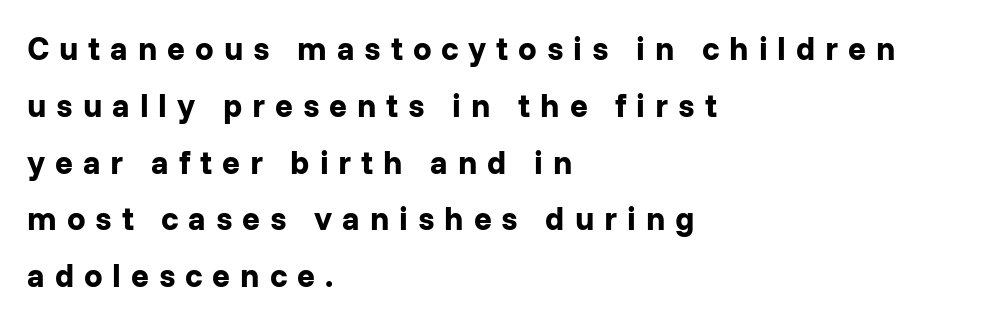
The image shows 33 px bold sans-serif type, upright; set left-aligned, line spacing 1.72x, unusually wide letter spacing (+0.3 em), not underlined; low stroke contrast and a medium x-height.
